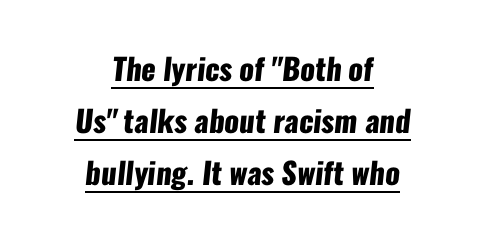
Spacing verdict: proportional, widths tailored to each character. A continuous stroke trails under the words, as in a hyperlink. The designer went with a sans here, leaving each stem footless. On the weight axis this lands at bold, roughly 700.
